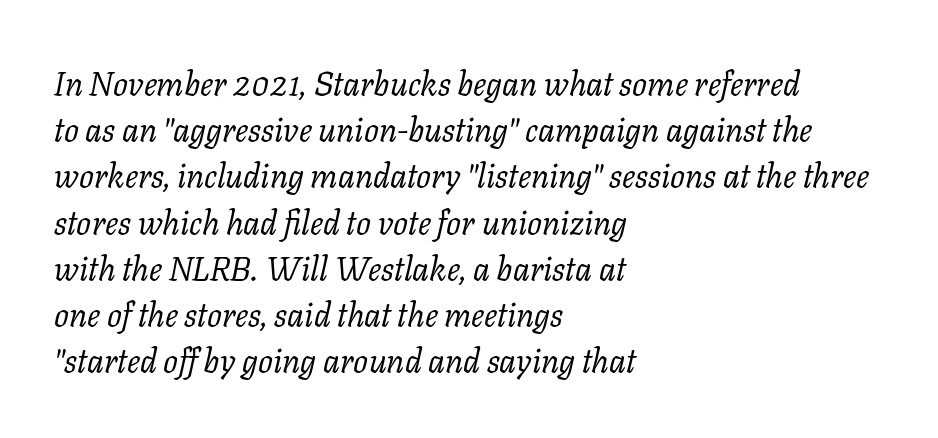
Stroke terminals: seriffed. This sample keeps an unexceptional amount of space between lines. Plain, unruled lines of type. The face used here is proportionally spaced, like ordinary book or web type.
